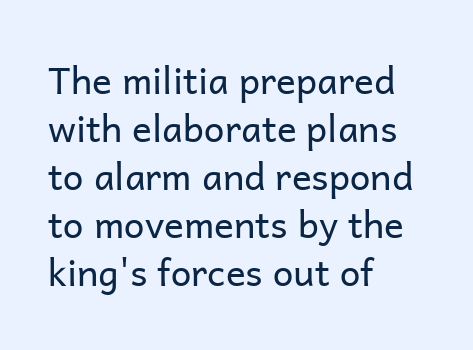
The image shows 37 px regular-weight sans-serif type, upright; set left-aligned, normal line spacing (1.3x), normal letter spacing, not underlined; low stroke contrast and a medium x-height.
